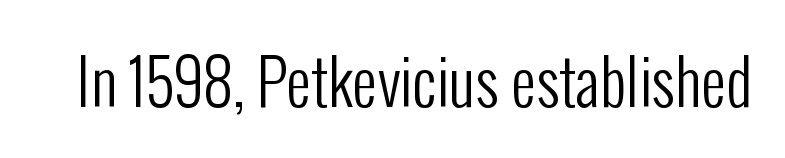
{"serif": "no", "italic": "no", "bold": "no", "weight": "regular", "width": "condensed", "stroke_contrast": "low", "x_height": "medium", "monospaced": "no", "underline": "no", "letter_spacing": "normal", "letter_spacing_em": 0.0, "glyph_px": 62}
